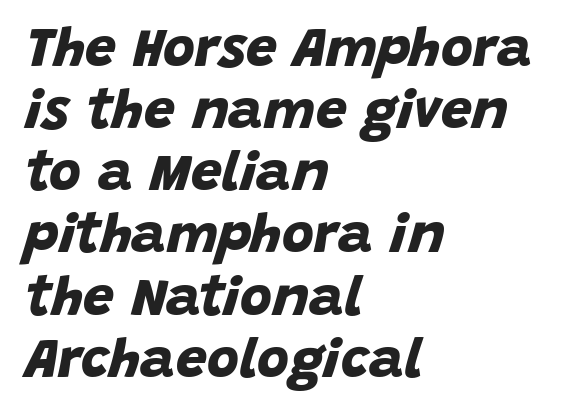
{"serif": "no", "bold": "yes", "weight": "bold", "width": "normal", "stroke_contrast": "low", "x_height": "large", "monospaced": "no", "underline": "no", "align": "left", "line_spacing": "tight", "line_spacing_ratio": 1.13, "letter_spacing": "normal", "letter_spacing_em": 0.0, "glyph_px": 55}
